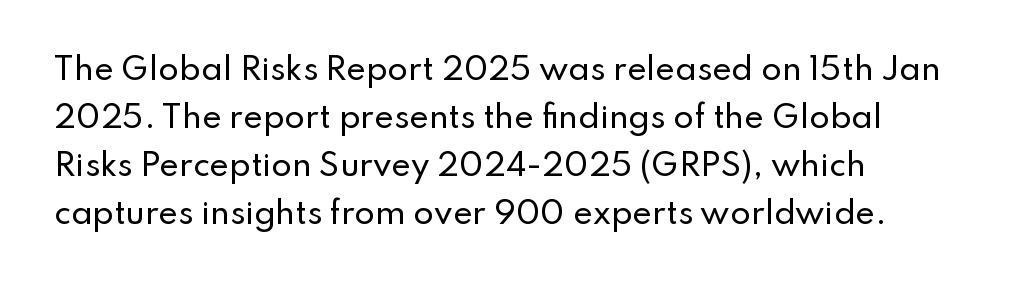
The image shows 30 px sans-serif type, upright; set left-aligned, normal line spacing (1.6x), normal letter spacing, not underlined; low stroke contrast and a small x-height.
